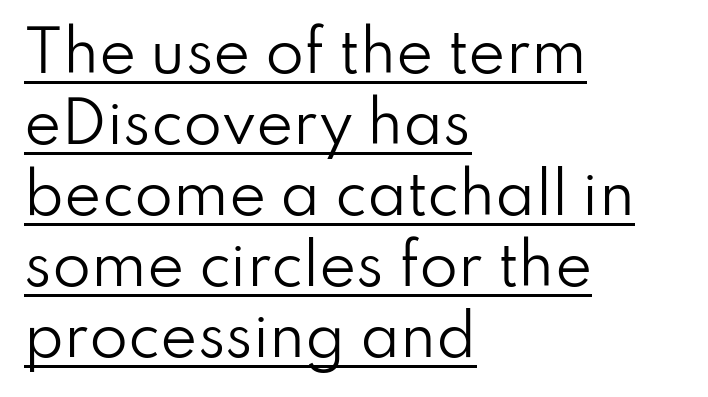
The image shows 56 px regular-weight sans-serif type, upright; set left-aligned, normal line spacing (1.27x), normal letter spacing, underlined; low stroke contrast and a small x-height.
